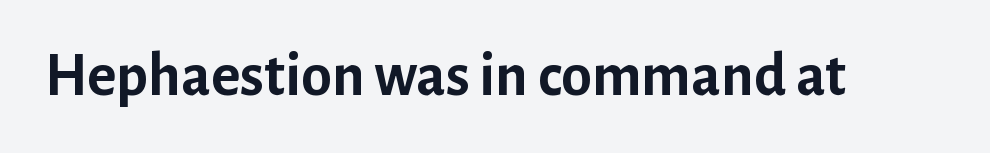
The rendering keeps characters at their native spacing. Do the letters lean? They stand straight. Stroke thickness is high; the sample reads as a true bold. The rendering uses natural spacing where letterforms have individual widths.
